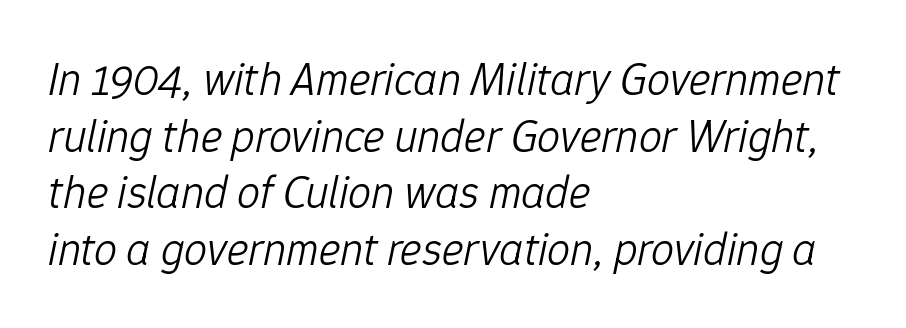
The image shows 46 px light type, italic (leaning right); set left-aligned, line spacing 1.23x, normal letter spacing, not underlined; low stroke contrast and a medium x-height.
